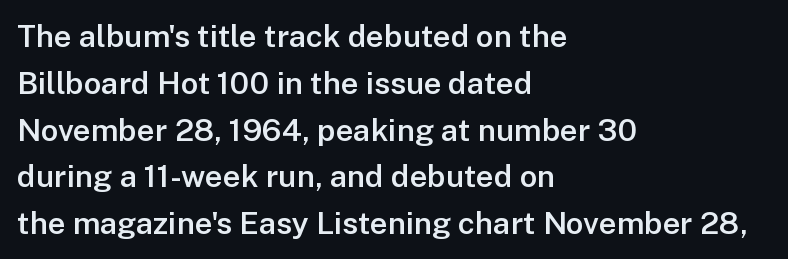
The image shows 31 px semibold sans-serif type, upright; set left-aligned, normal line spacing (1.51x), normal letter spacing, not underlined; low stroke contrast and a medium x-height.
